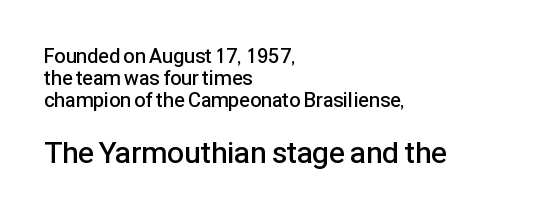
Q: Is the text bold? A: Semi-bold.
Q: Is the text italic (slanted)? A: No, it is upright.
Q: Is the typeface a serif or a sans-serif typeface? A: Sans-serif.
Q: Is the text underlined? A: No.
Q: How is the paragraph aligned? A: Left-aligned.
Q: Is the spacing between letters normal or unusually wide? A: Normal.
Q: Is the spacing between lines tight, normal or loose? A: Tight.
Q: Which block of text is set in a larger size, the first (top) or the second (bottom)? A: The second (bottom) one.
Q: Width (condensed, normal, or wide)? A: Normal.
Q: Stroke contrast? A: Low.
Q: x-height? A: Medium.
Q: Monospaced? A: No.
